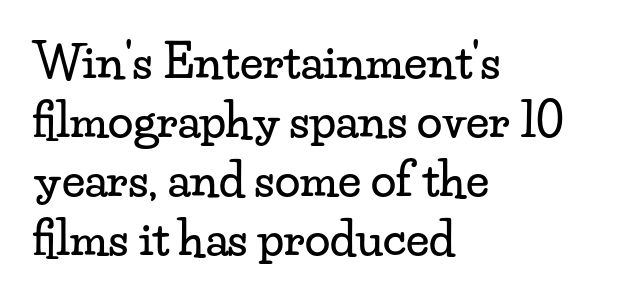
Q: Is the text italic (slanted)? A: No, it is upright.
Q: Is the typeface a serif or a sans-serif typeface? A: Serif.
Q: Is the text underlined? A: No.
Q: How is the paragraph aligned? A: Left-aligned.
Q: Is the spacing between letters normal or unusually wide? A: Normal.
Q: Is the spacing between lines tight, normal or loose? A: Normal.
Q: Width (condensed, normal, or wide)? A: Wide.
Q: Stroke contrast? A: Low.
Q: x-height? A: Small.
Q: Monospaced? A: No.
